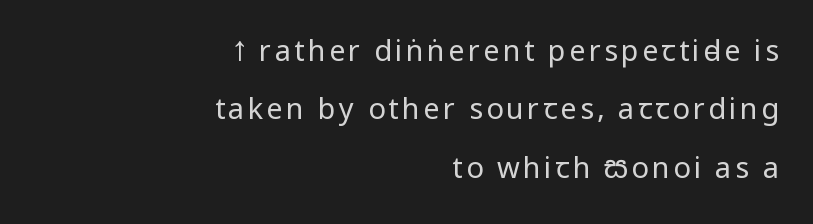
Weight: in the light-to-regular range. Loosely led — the rows are spread out. Note: no serifs on the glyphs. Proportional: the letters do not fall into vertical columns. Line endings align vertically; line beginnings do not. The letters stand upright; this is a roman face.
